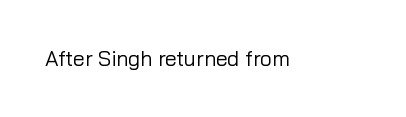
Q: Is the text bold? A: No.
Q: Is the text italic (slanted)? A: No, it is upright.
Q: Is the text underlined? A: No.
Q: Is the spacing between letters normal or unusually wide? A: Normal.
